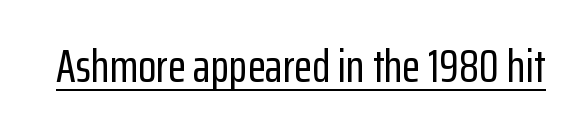
The image shows 47 px condensed sans-serif type, upright; set normal letter spacing, underlined; low stroke contrast and a medium x-height.
